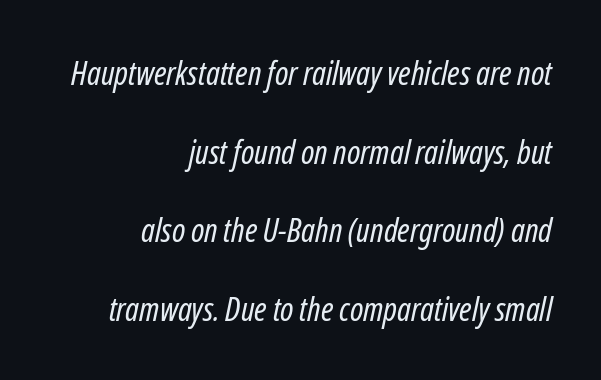
The face looks like a standard text weight, possibly lighter. The rendering uses a large line-height, opening up the rows. If you drew a line through each stem, it would be angled. The typesetter chose a ragged-left arrangement here. Descender tails drop into unmarked territory.
